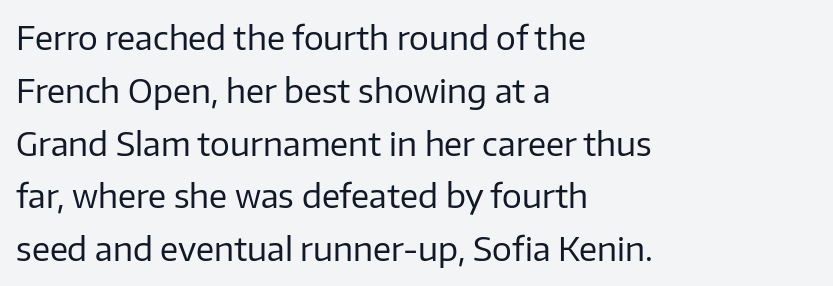
No word sits above an underline. This is sans-serif lettering, the kind often seen on screens and signage. A typesetter would mark this as roman, not italic. Observe the ordinary spacing: letters are neighbours, not strangers. Line beginnings align vertically; line endings do not.
